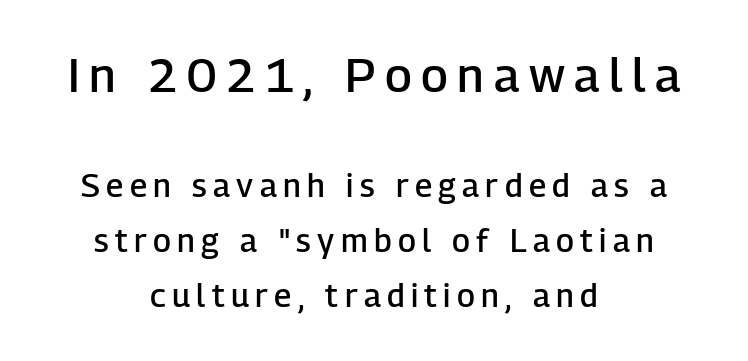
The image shows 48 px semibold sans-serif type, upright; set centered, line spacing 1.72x, unusually wide letter spacing (+0.2 em), not underlined; the first (top) block is 1.5x larger; low stroke contrast and a medium x-height.
